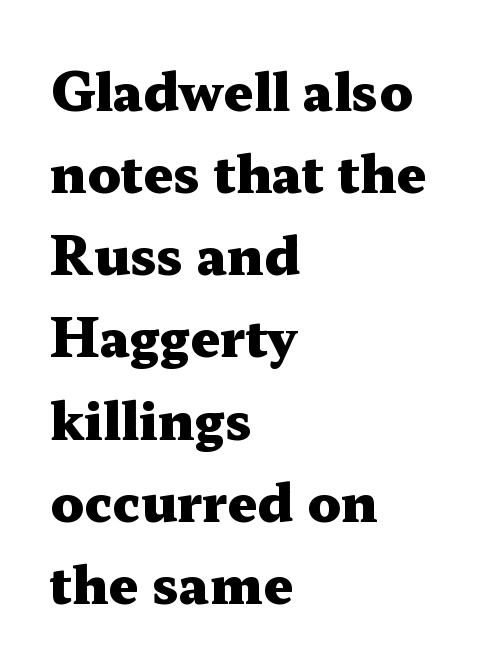
This is serif lettering, the kind often seen in printed books. If you drew a line through each stem, it would be perfectly vertical. The face used here is proportionally spaced, like ordinary book or web type. Normally led — the rows are evenly, conventionally spaced. Heavy, bold letterforms. A student would call this left alignment; a typographer would say flush left, rag right.
